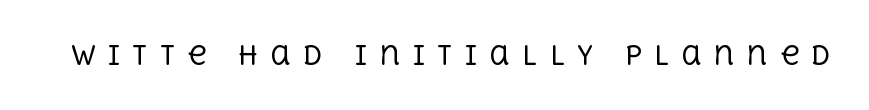
Q: Is the text bold? A: No.
Q: Is the text italic (slanted)? A: No, it is upright.
Q: Is the text underlined? A: No.
Q: Is the spacing between letters normal or unusually wide? A: Unusually wide.
